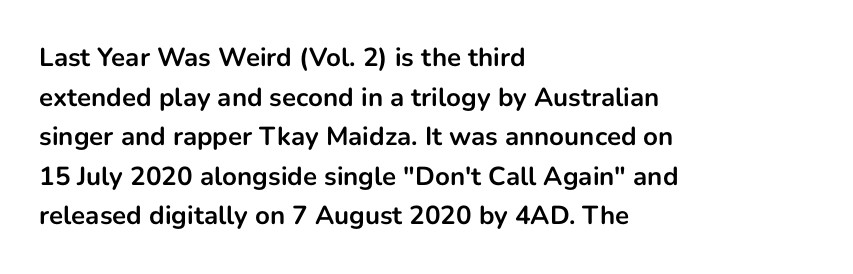
The image shows 26 px bold type, upright; set left-aligned, normal line spacing (1.52x), normal letter spacing, not underlined.
